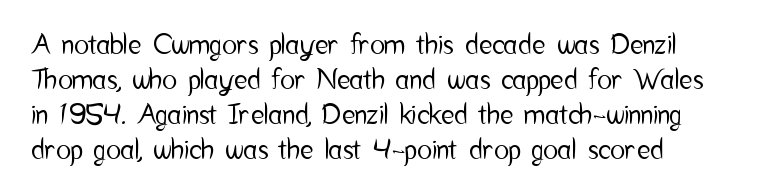
Q: Is the text italic (slanted)? A: No, it is upright.
Q: Is the typeface a serif or a sans-serif typeface? A: Sans-serif.
Q: Is the text underlined? A: No.
Q: Is the spacing between letters normal or unusually wide? A: Normal.
Q: Is the spacing between lines tight, normal or loose? A: Normal.
Q: Width (condensed, normal, or wide)? A: Condensed.
Q: Stroke contrast? A: Low.
Q: x-height? A: Medium.
Q: Monospaced? A: No.
